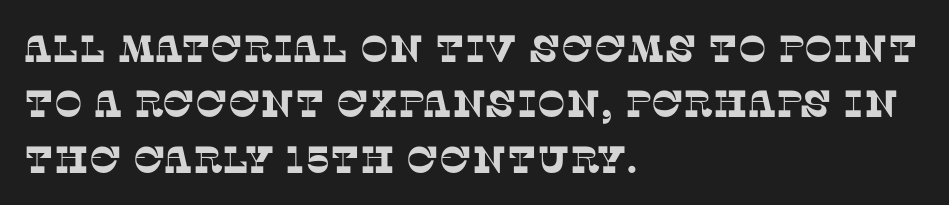
Q: Is the typeface a serif or a sans-serif typeface? A: Serif.
Q: Is the text underlined? A: No.
Q: How is the paragraph aligned? A: Left-aligned.
Q: Is the spacing between letters normal or unusually wide? A: Normal.
Q: Is the spacing between lines tight, normal or loose? A: Normal.
Q: Width (condensed, normal, or wide)? A: Normal.
Q: Stroke contrast? A: Low.
Q: x-height? A: Large.
Q: Monospaced? A: No.
